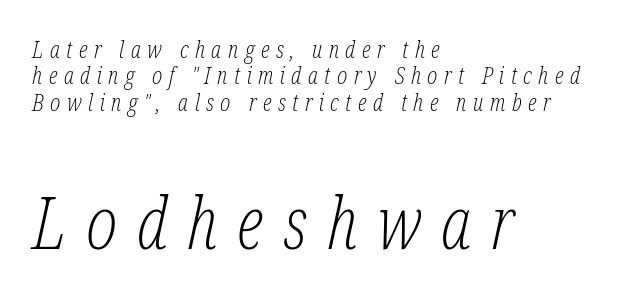
The font family rendered here belongs to the serif group. These lines are rendered in a variable-pitch font. Larger block? The one below; the one above is distinctly smaller. The setting favours the left margin, as ordinary paragraphs usually do.
